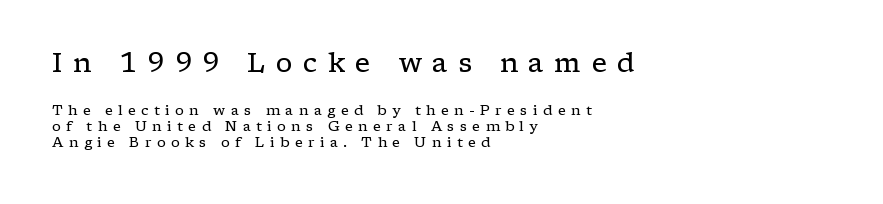
The image shows 27 px text type, upright; set left-aligned, tight line spacing (1.14x), unusually wide letter spacing (+0.38 em), not underlined; the first (top) block is 1.93x larger.
